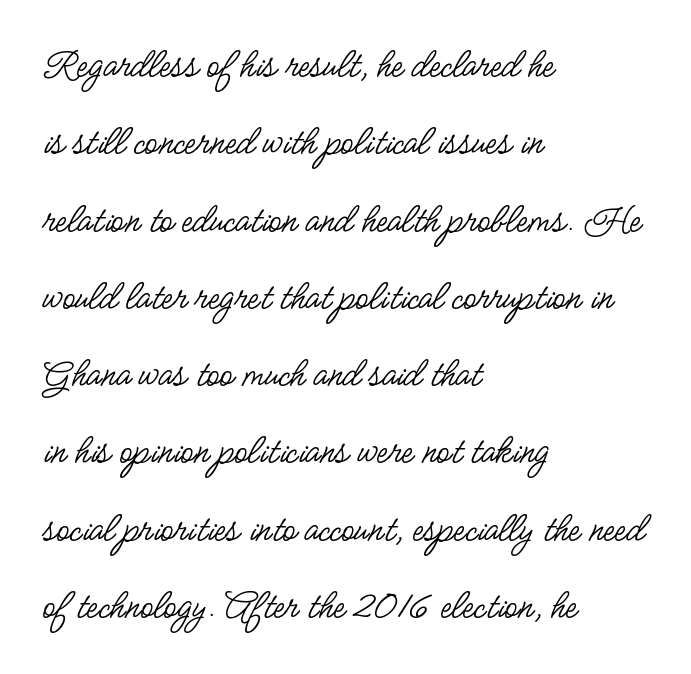
The face used here is a sans, in the tradition of grotesques and geometrics. Plain, unruled lines of type. The passage shown has conventional tracking throughout. Is this a fixed-width face? No — the glyphs have proportional, varying widths.
